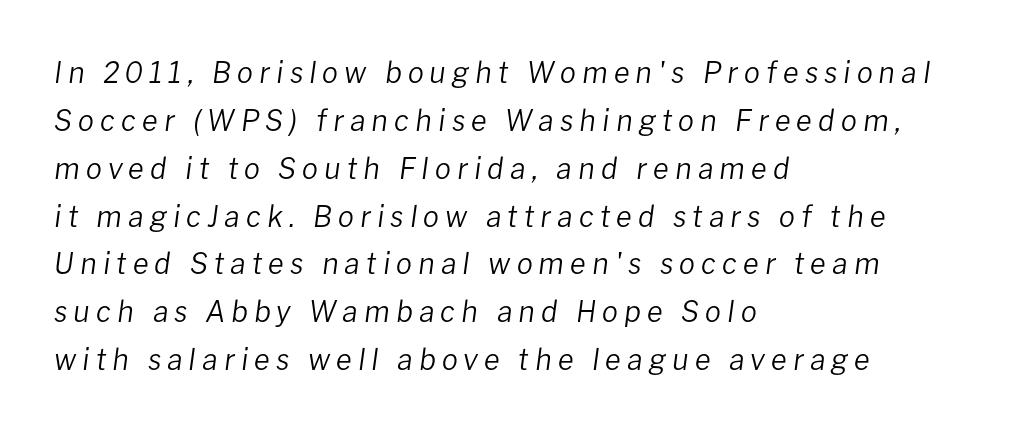
The image shows 29 px regular-weight type, italic (leaning right); set left-aligned, normal line spacing (1.65x), unusually wide letter spacing (+0.21 em), not underlined; low stroke contrast and a medium x-height.
